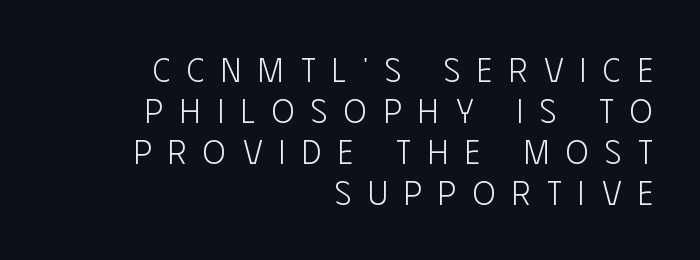
Q: Is the text bold? A: No.
Q: Is the text italic (slanted)? A: No, it is upright.
Q: Is the typeface a serif or a sans-serif typeface? A: Sans-serif.
Q: Is the text underlined? A: No.
Q: How is the paragraph aligned? A: Right-aligned.
Q: Is the spacing between letters normal or unusually wide? A: Unusually wide.
Q: Width (condensed, normal, or wide)? A: Condensed.
Q: Stroke contrast? A: Low.
Q: x-height? A: Large.
Q: Monospaced? A: No.
